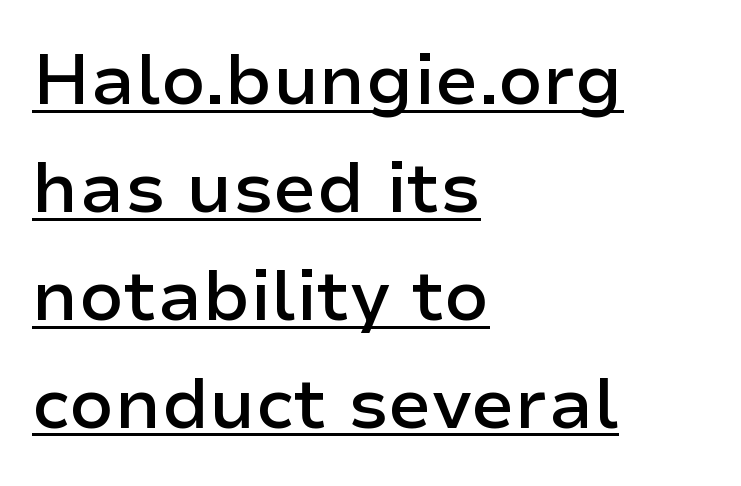
Q: Is the text bold? A: Semi-bold.
Q: Is the text italic (slanted)? A: No, it is upright.
Q: Is the typeface a serif or a sans-serif typeface? A: Sans-serif.
Q: Is the text underlined? A: Yes.
Q: How is the paragraph aligned? A: Left-aligned.
Q: Is the spacing between letters normal or unusually wide? A: Normal.
Q: Is the spacing between lines tight, normal or loose? A: Normal.
Q: Width (condensed, normal, or wide)? A: Normal.
Q: Stroke contrast? A: Low.
Q: x-height? A: Medium.
Q: Monospaced? A: No.
